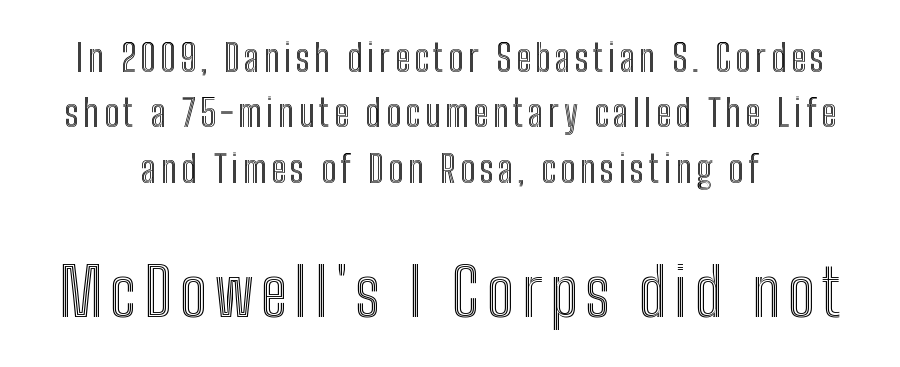
When letters stand straight like this, we call the style roman or upright. Top chunk: small. Bottom chunk: large. The face used here is proportionally spaced, like ordinary book or web type. Compared with typical paragraphs, the rows here are spaced about the same.
